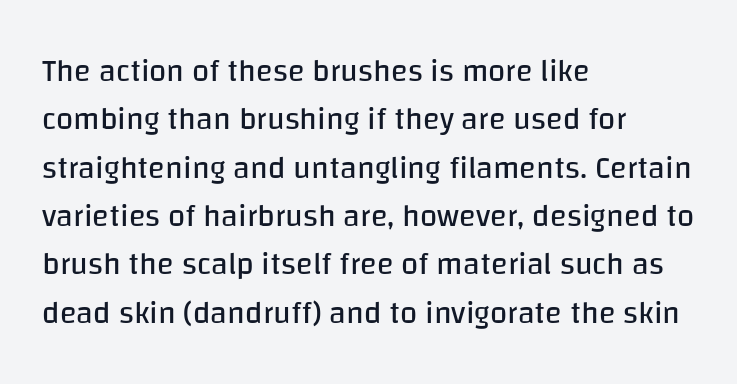
Q: Is the text bold? A: No.
Q: Is the text italic (slanted)? A: No, it is upright.
Q: Is the typeface a serif or a sans-serif typeface? A: Sans-serif.
Q: Is the text underlined? A: No.
Q: How is the paragraph aligned? A: Left-aligned.
Q: Is the spacing between letters normal or unusually wide? A: Normal.
Q: Is the spacing between lines tight, normal or loose? A: Normal.
Q: Width (condensed, normal, or wide)? A: Normal.
Q: Stroke contrast? A: Low.
Q: x-height? A: Large.
Q: Monospaced? A: No.
